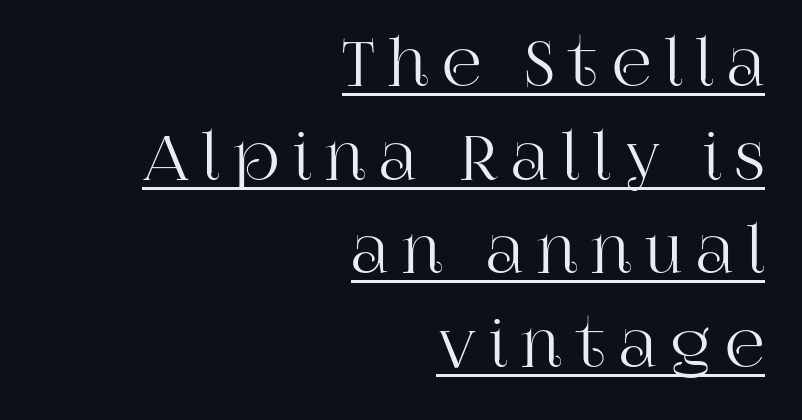
You could only call the tracking loose — the letters float apart. To sum up the face: it has serifs. Like a heading marked for emphasis, these lines bear an underscore. Horizontal bands of white between lines are of average thickness. The letters stand straight up with perfectly vertical stems. The typesetter chose a ragged-left arrangement here.
